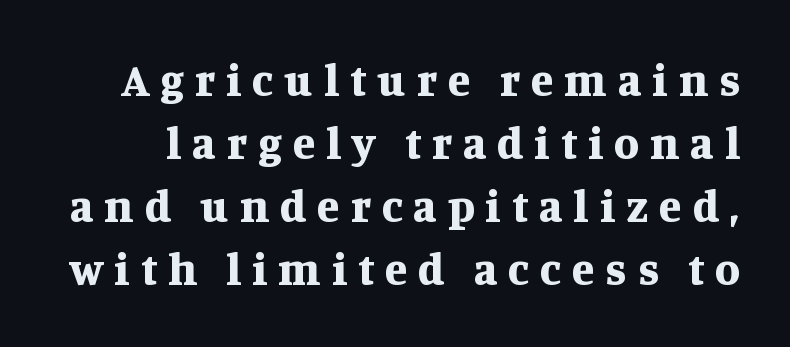
Q: Is the text bold? A: Yes.
Q: Is the text italic (slanted)? A: No, it is upright.
Q: Is the typeface a serif or a sans-serif typeface? A: Serif.
Q: Is the text underlined? A: No.
Q: Is the spacing between letters normal or unusually wide? A: Unusually wide.
Q: Is the spacing between lines tight, normal or loose? A: Normal.
Q: Width (condensed, normal, or wide)? A: Normal.
Q: Stroke contrast? A: Medium.
Q: x-height? A: Large.
Q: Monospaced? A: No.
